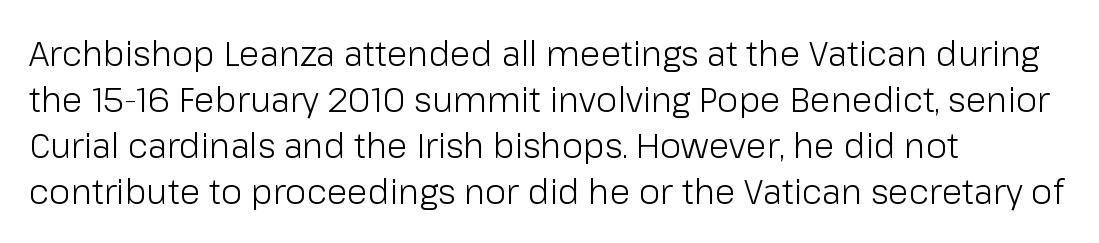
Q: Is the text bold? A: No.
Q: Is the text italic (slanted)? A: No, it is upright.
Q: Is the typeface a serif or a sans-serif typeface? A: Sans-serif.
Q: Is the text underlined? A: No.
Q: How is the paragraph aligned? A: Left-aligned.
Q: Is the spacing between letters normal or unusually wide? A: Normal.
Q: Is the spacing between lines tight, normal or loose? A: Normal.
Q: Width (condensed, normal, or wide)? A: Normal.
Q: Stroke contrast? A: Low.
Q: x-height? A: Medium.
Q: Monospaced? A: No.
